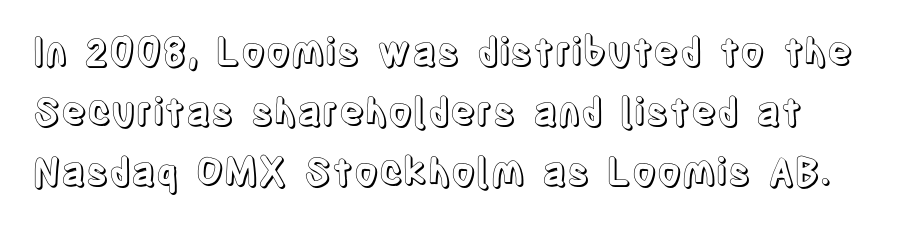
Q: Is the text italic (slanted)? A: No, it is upright.
Q: Is the text underlined? A: No.
Q: Is the spacing between letters normal or unusually wide? A: Normal.
Q: Is the spacing between lines tight, normal or loose? A: Normal.
Q: Width (condensed, normal, or wide)? A: Condensed.
Q: x-height? A: Large.
Q: Monospaced? A: No.
